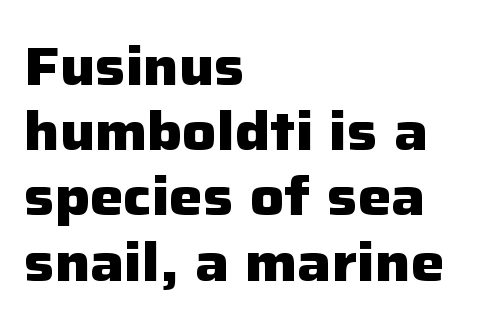
Q: Is the text bold? A: Yes.
Q: Is the text italic (slanted)? A: No, it is upright.
Q: Is the typeface a serif or a sans-serif typeface? A: Sans-serif.
Q: Is the text underlined? A: No.
Q: How is the paragraph aligned? A: Left-aligned.
Q: Is the spacing between letters normal or unusually wide? A: Normal.
Q: Width (condensed, normal, or wide)? A: Normal.
Q: Stroke contrast? A: Low.
Q: x-height? A: Medium.
Q: Monospaced? A: No.
